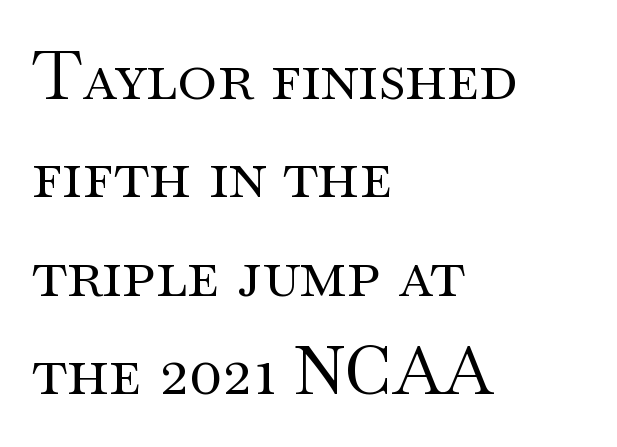
{"serif": "yes", "italic": "no", "bold": "no", "weight": "regular", "width": "wide", "stroke_contrast": "medium", "x_height": "small", "monospaced": "no", "underline": "no", "align": "left", "line_spacing": "normal", "line_spacing_ratio": 1.47, "letter_spacing": "normal", "letter_spacing_em": 0.0, "glyph_px": 67}
